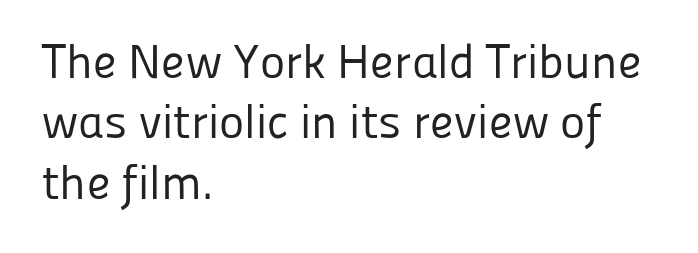
{"serif": "no", "italic": "no", "bold": "no", "weight": "regular", "width": "normal", "stroke_contrast": "low", "x_height": "medium", "monospaced": "no", "underline": "no", "align": "left", "line_spacing": "normal", "line_spacing_ratio": 1.26, "letter_spacing": "normal", "letter_spacing_em": 0.0, "glyph_px": 48}
